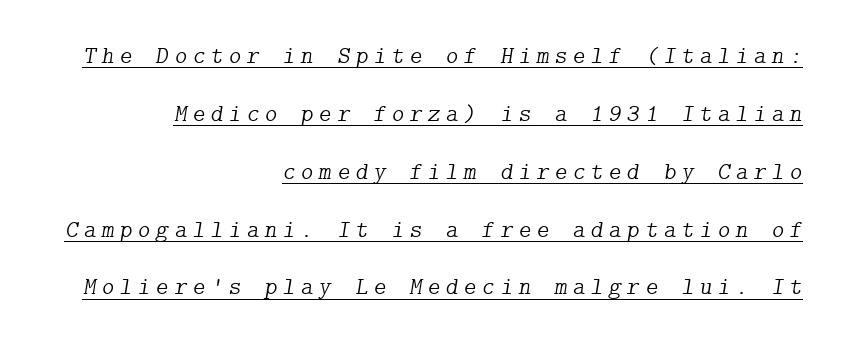
{"italic": "yes", "lean": "right", "slant_degrees": 9, "bold": "no", "underline": "yes", "align": "right", "line_spacing": "loose", "line_spacing_ratio": 2.41, "letter_spacing": "wide", "letter_spacing_em": 0.23, "glyph_px": 24}
